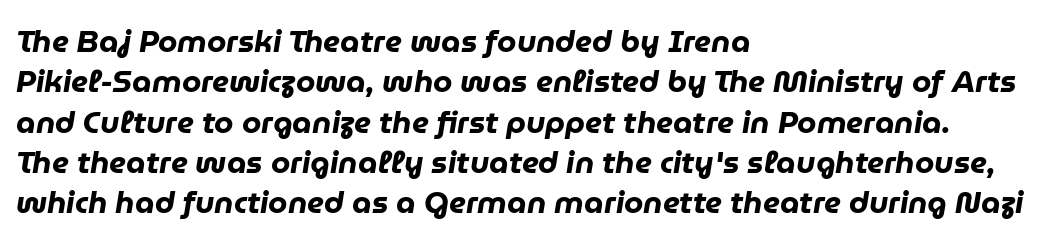
This block has exactly the height ordinary leading produces. Looks like regular typesetting: each glyph gets only the width it needs. Its strokes are broad and dark, the hallmark of bold type. The typography opts for an oblique posture over an upright one. A bare baseline throughout the passage. The paragraph shown leans on its left margin.
